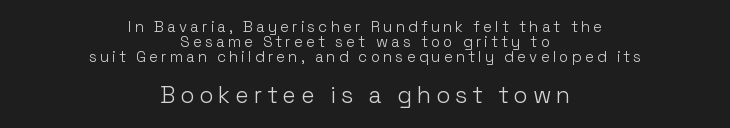
The image shows 23 px text type, upright; set centered, tight line spacing (1.0x), unusually wide letter spacing (+0.21 em), not underlined; the second (bottom) block is 1.53x larger.
